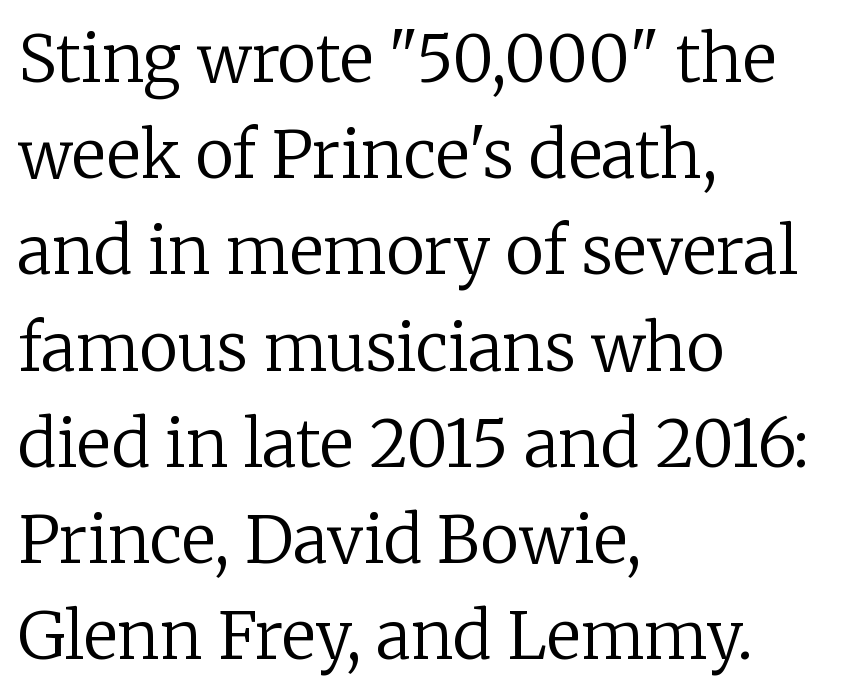
Character widths vary here, with narrow letters taking less room than wide ones. Spacing between characters is what you'd get straight out of the box. The baseline area is clear. Weight class: somewhere from thin through regular. Old-style or modern, the face here clearly has serifs.
